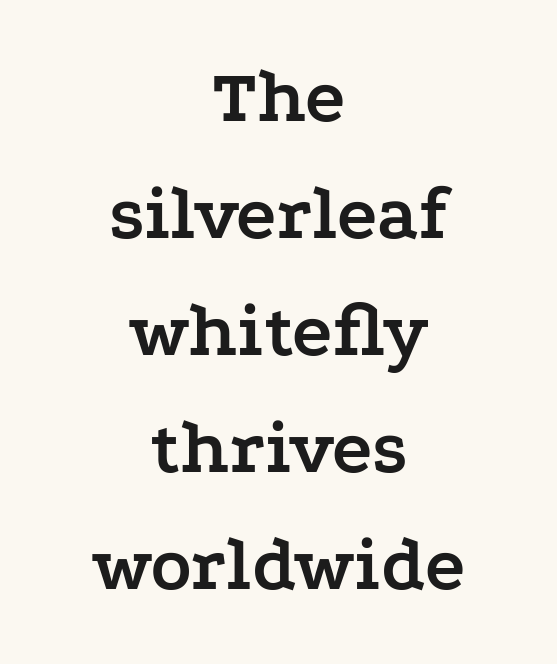
The image shows 76 px semibold, wide serif type, upright; set centered, normal line spacing (1.54x), normal letter spacing, not underlined; low stroke contrast and a medium x-height.
